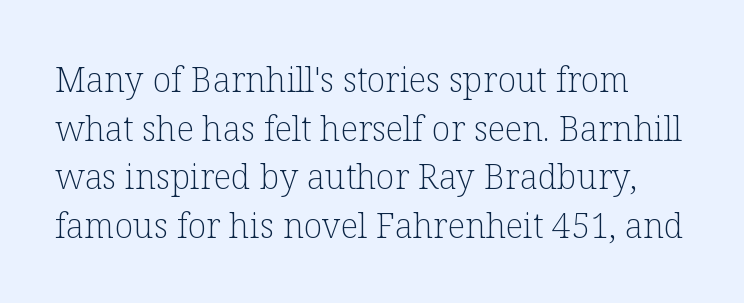
The image shows 34 px light serif type, upright; set normal line spacing (1.43x), normal letter spacing, not underlined; low stroke contrast and a medium x-height.
